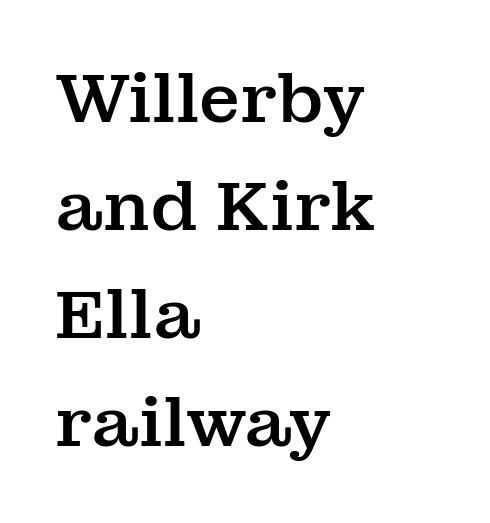
{"serif": "yes", "italic": "no", "width": "normal", "stroke_contrast": "medium", "x_height": "medium", "monospaced": "no", "underline": "no", "align": "left", "line_spacing": "normal", "line_spacing_ratio": 1.59, "letter_spacing": "normal", "letter_spacing_em": 0.0, "glyph_px": 68}
